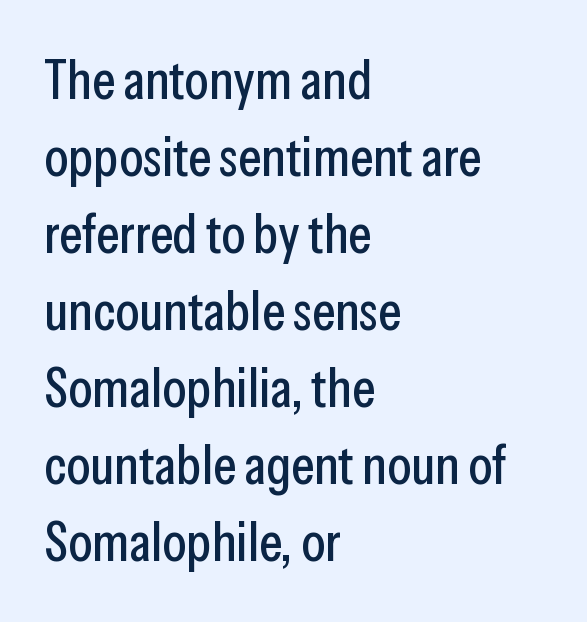
Q: Is the text italic (slanted)? A: No, it is upright.
Q: Is the typeface a serif or a sans-serif typeface? A: Sans-serif.
Q: Is the text underlined? A: No.
Q: How is the paragraph aligned? A: Left-aligned.
Q: Is the spacing between letters normal or unusually wide? A: Normal.
Q: Is the spacing between lines tight, normal or loose? A: Normal.
Q: Width (condensed, normal, or wide)? A: Condensed.
Q: Stroke contrast? A: Low.
Q: x-height? A: Medium.
Q: Monospaced? A: No.
